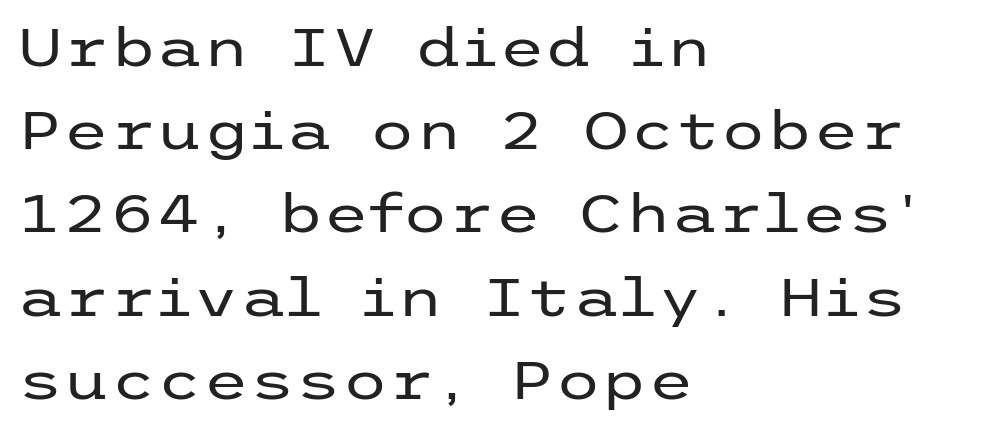
The image shows 53 px regular-weight, wide sans-serif type, upright; set left-aligned, normal line spacing (1.57x), normal letter spacing, not underlined; low stroke contrast and a medium x-height.
